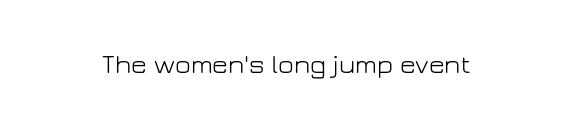
The image shows 27 px text type, upright; set normal letter spacing, not underlined.
